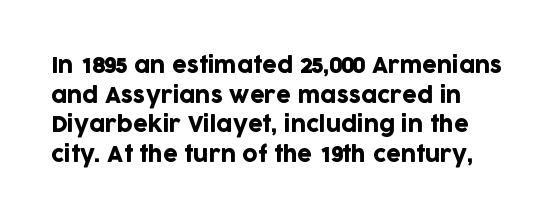
Q: Is the text italic (slanted)? A: No, it is upright.
Q: Is the text underlined? A: No.
Q: Is the spacing between letters normal or unusually wide? A: Normal.
Q: Is the spacing between lines tight, normal or loose? A: Normal.
